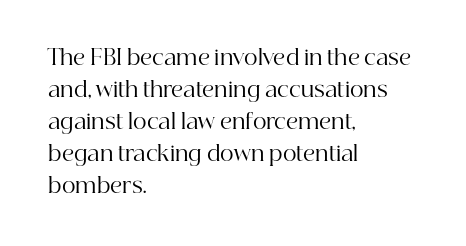
Q: Is the text bold? A: No.
Q: Is the text italic (slanted)? A: No, it is upright.
Q: Is the text underlined? A: No.
Q: How is the paragraph aligned? A: Left-aligned.
Q: Is the spacing between letters normal or unusually wide? A: Normal.
Q: Is the spacing between lines tight, normal or loose? A: Normal.
